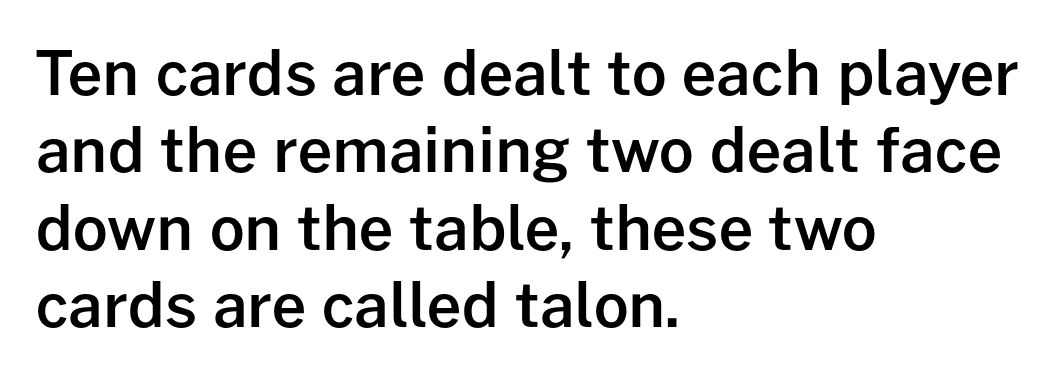
The image shows 61 px semibold sans-serif type, upright; set left-aligned, normal line spacing (1.27x), normal letter spacing, not underlined; low stroke contrast and a medium x-height.
